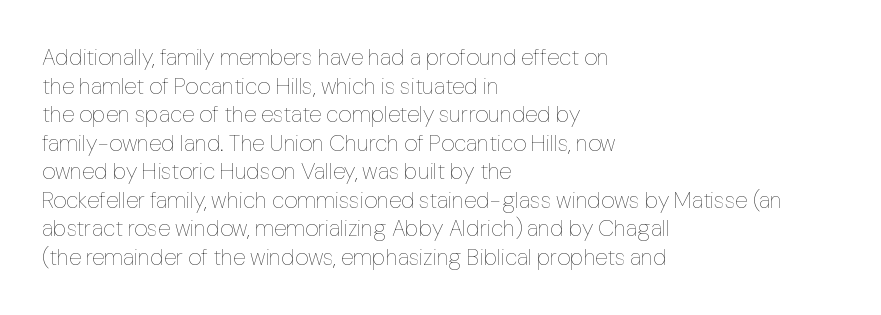
The image shows 23 px text type, upright; set left-aligned, line spacing 1.24x, normal letter spacing, not underlined.
